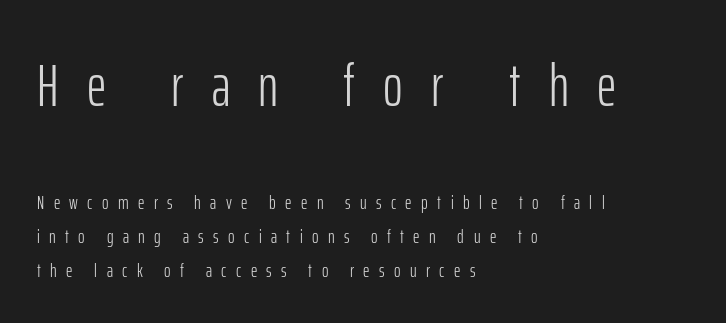
The image shows 60 px light, condensed sans-serif type, upright; set left-aligned, normal line spacing (1.69x), unusually wide letter spacing (+0.47 em), not underlined; the first (top) block is 3.0x larger; low stroke contrast and a medium x-height.
